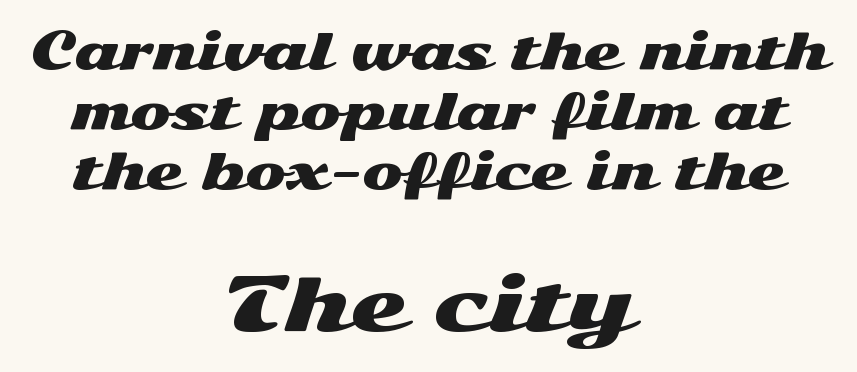
Honestly, there is no underline to notice here at all. The characters display no serif detailing; their extremities are plain. The letterforms sit shoulder to shoulder at normal distance. This sample has the flowing, uneven cadence of proportional lettering.
